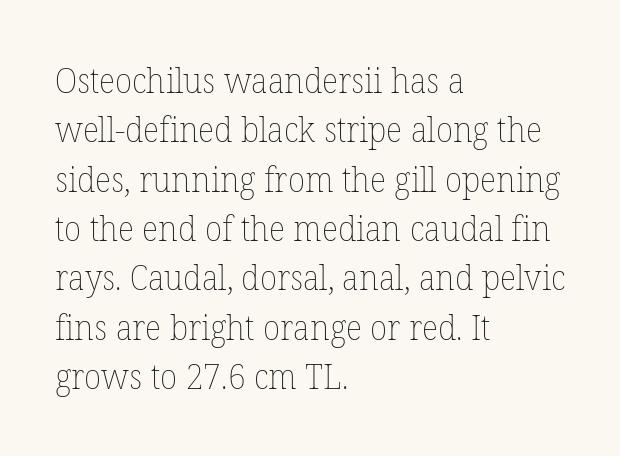
This is roman type, the default non-slanted kind. The rendering uses a moderate line-height, typical for paragraphs. You could call the tracking neutral — neither tight nor loose. The weight tops out at a normal text grade. These lines are set flush left with a ragged right edge.
